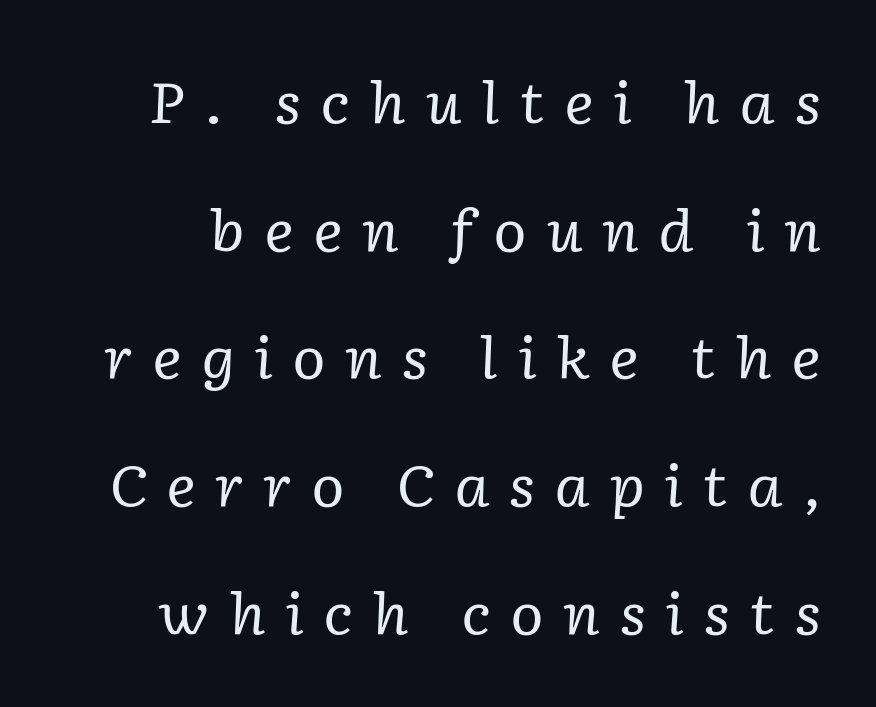
Q: Is the text bold? A: No.
Q: Is the text italic (slanted)? A: Yes, it leans right by about 2 degrees.
Q: Is the typeface a serif or a sans-serif typeface? A: Serif.
Q: Is the text underlined? A: No.
Q: Is the spacing between letters normal or unusually wide? A: Unusually wide.
Q: Is the spacing between lines tight, normal or loose? A: Loose.
Q: Width (condensed, normal, or wide)? A: Normal.
Q: Stroke contrast? A: Low.
Q: x-height? A: Medium.
Q: Monospaced? A: No.
